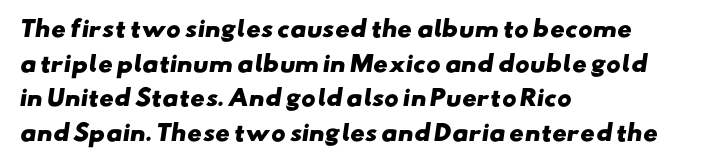
Q: Is the text bold? A: Yes.
Q: Is the text underlined? A: No.
Q: How is the paragraph aligned? A: Left-aligned.
Q: Is the spacing between letters normal or unusually wide? A: Normal.
Q: Is the spacing between lines tight, normal or loose? A: Normal.
